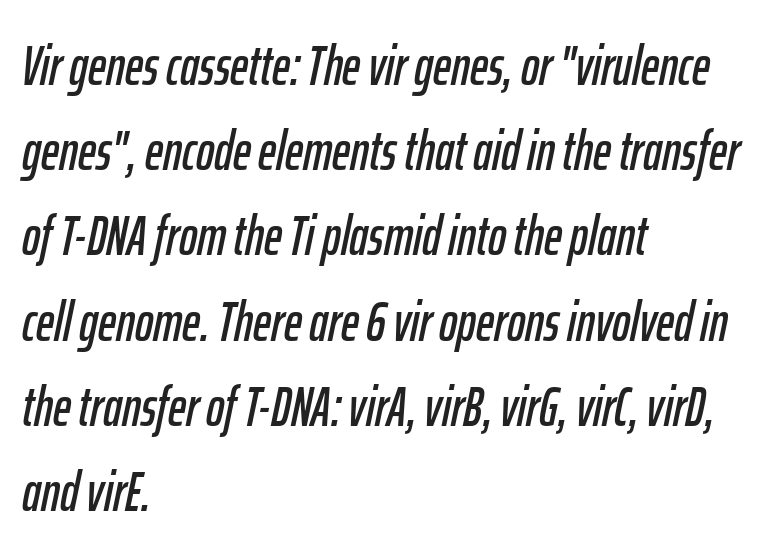
Q: Is the text italic (slanted)? A: Yes, it leans right by about 12 degrees.
Q: Is the text underlined? A: No.
Q: How is the paragraph aligned? A: Left-aligned.
Q: Is the spacing between letters normal or unusually wide? A: Normal.
Q: Is the spacing between lines tight, normal or loose? A: Normal.
Q: Width (condensed, normal, or wide)? A: Condensed.
Q: Stroke contrast? A: Low.
Q: x-height? A: Medium.
Q: Monospaced? A: No.
